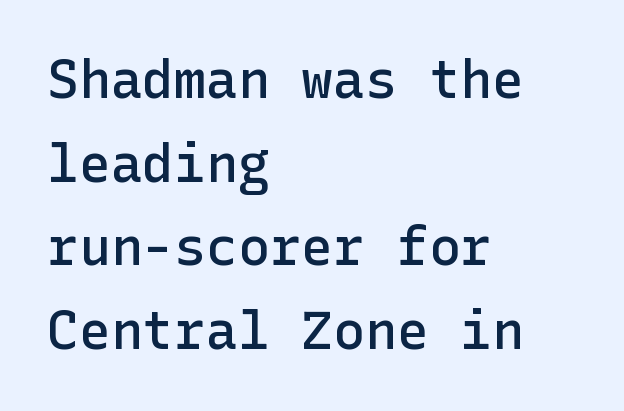
Q: Is the text bold? A: Semi-bold.
Q: Is the text italic (slanted)? A: No, it is upright.
Q: Is the typeface a serif or a sans-serif typeface? A: Sans-serif.
Q: Is the text underlined? A: No.
Q: How is the paragraph aligned? A: Left-aligned.
Q: Is the spacing between letters normal or unusually wide? A: Normal.
Q: Is the spacing between lines tight, normal or loose? A: Normal.
Q: Width (condensed, normal, or wide)? A: Normal.
Q: Stroke contrast? A: Low.
Q: x-height? A: Medium.
